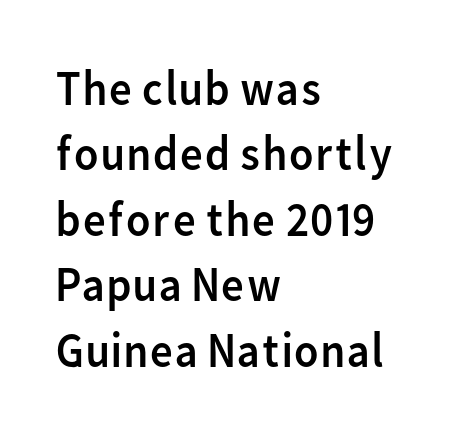
{"serif": "no", "italic": "no", "bold": "no", "weight": "regular", "width": "normal", "stroke_contrast": "low", "x_height": "medium", "monospaced": "no", "underline": "no", "align": "left", "line_spacing": "normal", "line_spacing_ratio": 1.31, "letter_spacing": "normal", "letter_spacing_em": 0.0, "glyph_px": 50}
